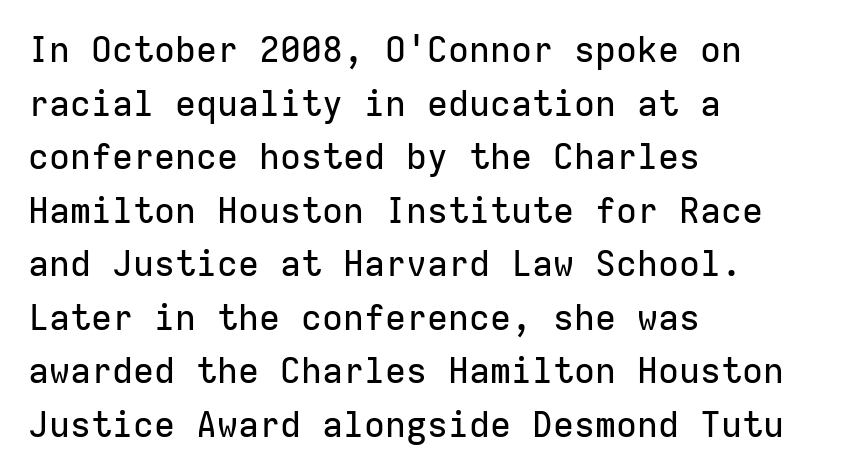
The image shows 35 px sans-serif type, upright, monospaced; set left-aligned, normal line spacing (1.53x), normal letter spacing, not underlined; low stroke contrast and a medium x-height.
